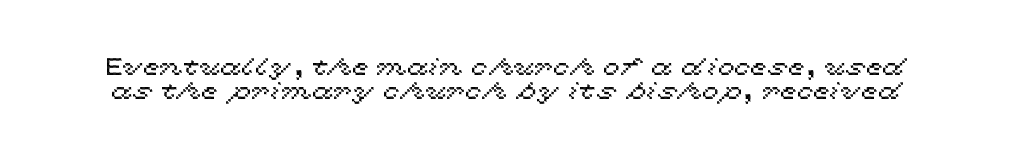
Q: Is the text italic (slanted)? A: Yes.
Q: Is the text underlined? A: No.
Q: Is the spacing between letters normal or unusually wide? A: Normal.
Q: Is the spacing between lines tight, normal or loose? A: Tight.
